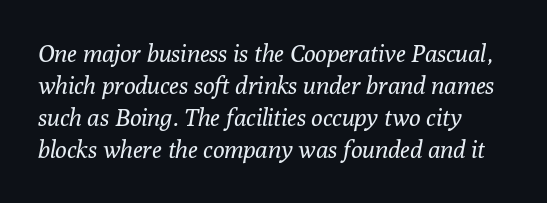
Stroke thickness stays within the range of a standard reading face or lighter. Slant detected: the letters are inclined. Honestly, the row spacing looks completely unremarkable. This sample uses plain, unmodified letter spacing. Lines of text with bare space underneath. The passage is arranged the way most books set body copy — flush left.
